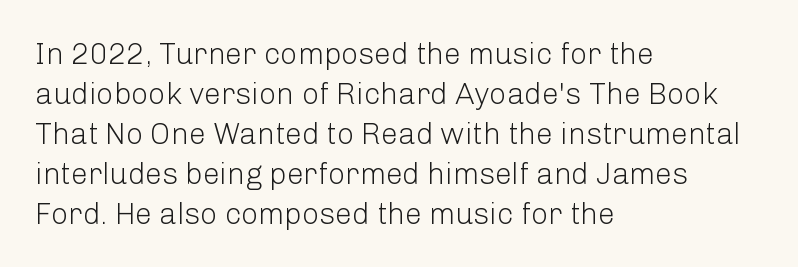
{"serif": "no", "italic": "no", "bold": "no", "weight": "light", "width": "normal", "stroke_contrast": "low", "x_height": "medium", "monospaced": "no", "underline": "no", "align": "left", "line_spacing": "normal", "line_spacing_ratio": 1.33, "letter_spacing": "normal", "letter_spacing_em": 0.0, "glyph_px": 30}
